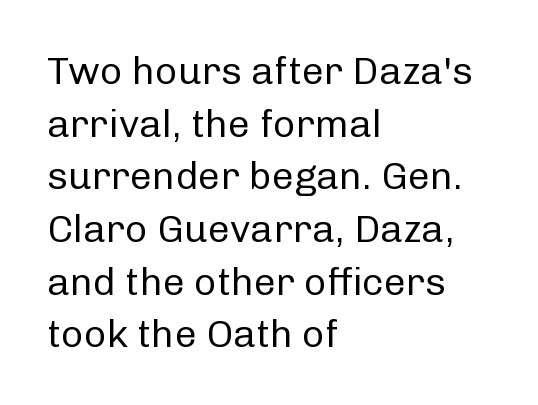
Is this a fixed-width face? No — the glyphs have proportional, varying widths. Regarding serifs, this sample does without them. Quick note: underline off. Ordinary non-slanted type is in use.
